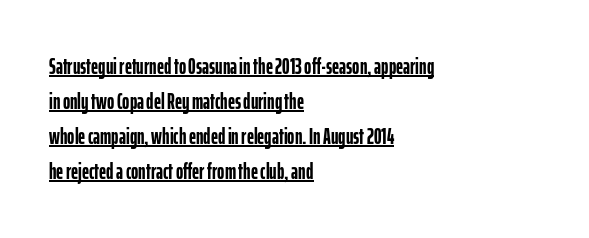
{"italic": "no", "bold": "yes", "underline": "yes", "align": "left", "line_spacing": "normal", "line_spacing_ratio": 1.59, "letter_spacing": "normal", "letter_spacing_em": 0.0, "glyph_px": 22}
